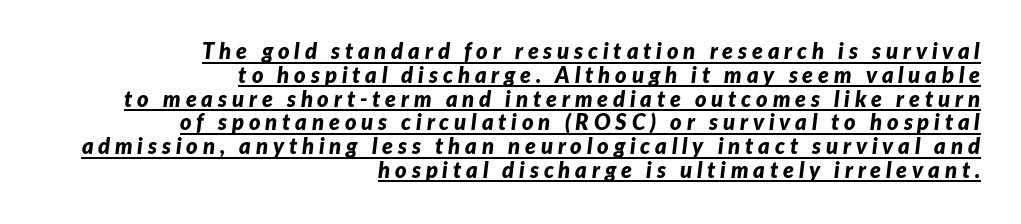
Q: Is the text bold? A: Yes.
Q: Is the text italic (slanted)? A: Yes, it leans right by about 7 degrees.
Q: Is the text underlined? A: Yes.
Q: How is the paragraph aligned? A: Right-aligned.
Q: Is the spacing between letters normal or unusually wide? A: Unusually wide.
Q: Is the spacing between lines tight, normal or loose? A: Tight.
